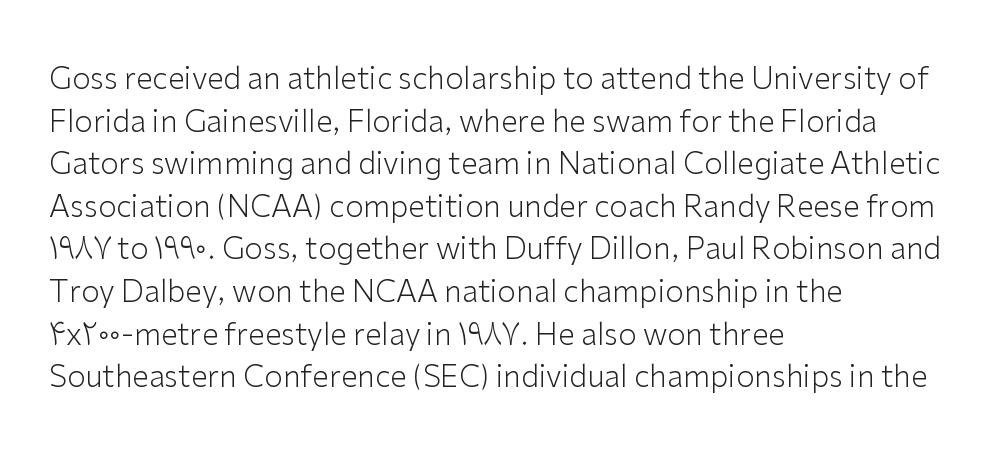
Unlike italic type, these characters show no tilt at all. Reading down the block, your eye returns to a fixed left position each line. The horizontal fit of the characters is conventional and even. Character widths vary here, with narrow letters taking less room than wide ones.
